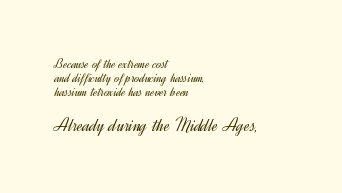
The image shows 20 px text type; set left-aligned, tight line spacing (0.99x), normal letter spacing, not underlined; the second (bottom) block is 1.43x larger.
